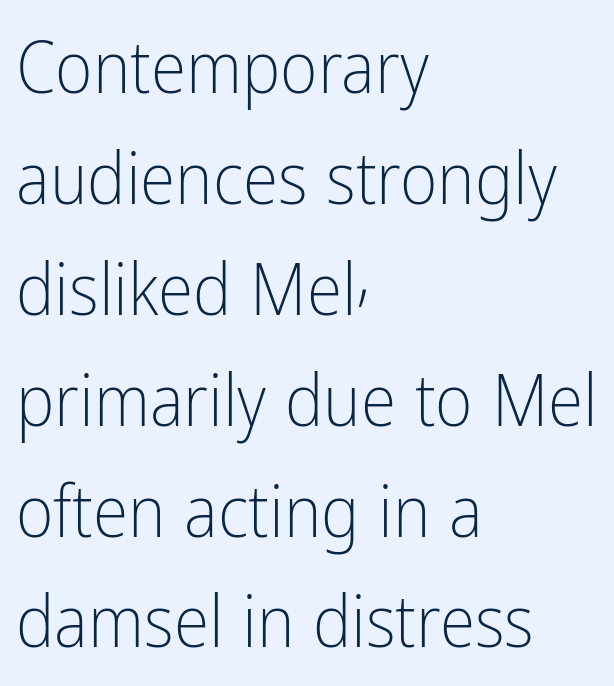
{"serif": "no", "italic": "no", "bold": "no", "weight": "light", "width": "condensed", "stroke_contrast": "low", "x_height": "medium", "monospaced": "no", "underline": "no", "align": "left", "line_spacing": "normal", "line_spacing_ratio": 1.54, "letter_spacing": "normal", "letter_spacing_em": 0.0, "glyph_px": 72}
